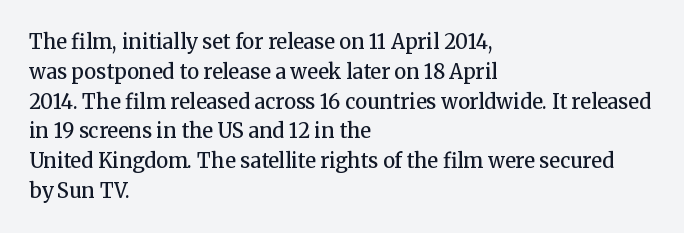
The image shows 20 px text type, upright; set left-aligned, normal line spacing (1.49x), normal letter spacing, not underlined.
